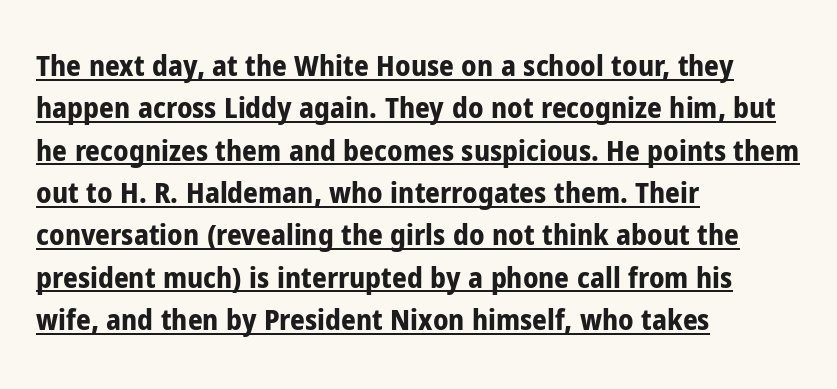
{"serif": "no", "italic": "no", "bold": "yes", "weight": "bold", "width": "condensed", "stroke_contrast": "low", "x_height": "medium", "monospaced": "no", "underline": "yes", "align": "left", "line_spacing": "normal", "line_spacing_ratio": 1.46, "letter_spacing": "normal", "letter_spacing_em": 0.0, "glyph_px": 29}
